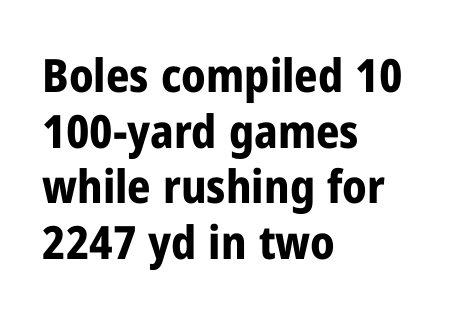
Q: Is the text bold? A: Yes.
Q: Is the text italic (slanted)? A: No, it is upright.
Q: Is the typeface a serif or a sans-serif typeface? A: Sans-serif.
Q: Is the text underlined? A: No.
Q: How is the paragraph aligned? A: Left-aligned.
Q: Is the spacing between letters normal or unusually wide? A: Normal.
Q: Width (condensed, normal, or wide)? A: Condensed.
Q: Stroke contrast? A: Low.
Q: x-height? A: Medium.
Q: Monospaced? A: No.
